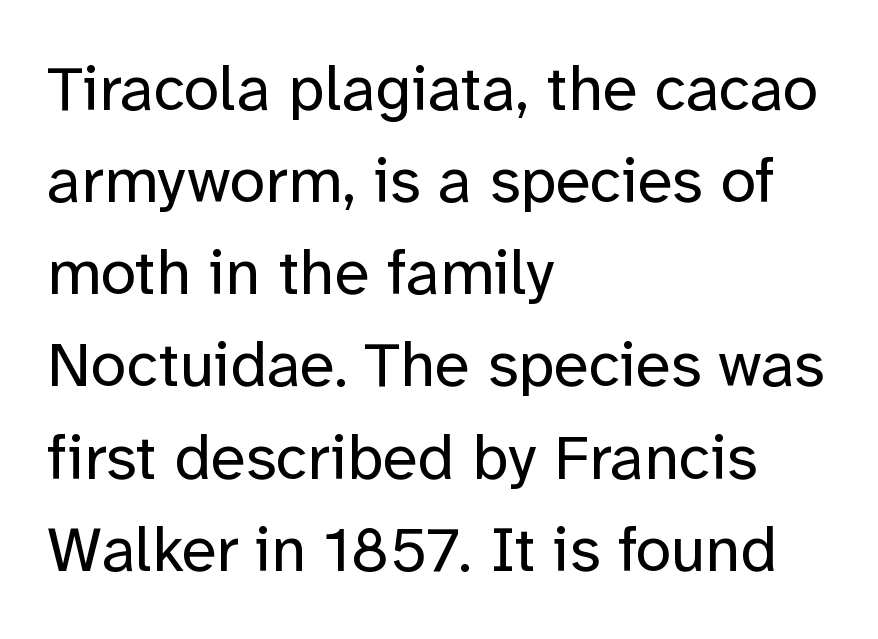
{"serif": "no", "italic": "no", "bold": "no", "weight": "regular", "width": "normal", "stroke_contrast": "low", "x_height": "medium", "monospaced": "no", "underline": "no", "align": "left", "line_spacing": "normal", "line_spacing_ratio": 1.44, "letter_spacing": "normal", "letter_spacing_em": 0.0, "glyph_px": 64}
